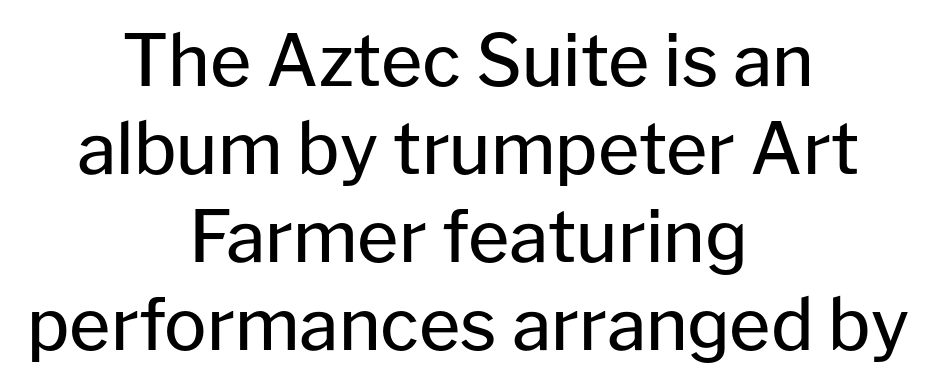
Bare-footed words on every line. No extra ink here — the face is not bold. These lines keep a tight, regular rhythm from letter to letter. Regarding serifs, this sample does without them. Is this a fixed-width face? No — the glyphs have proportional, varying widths.
